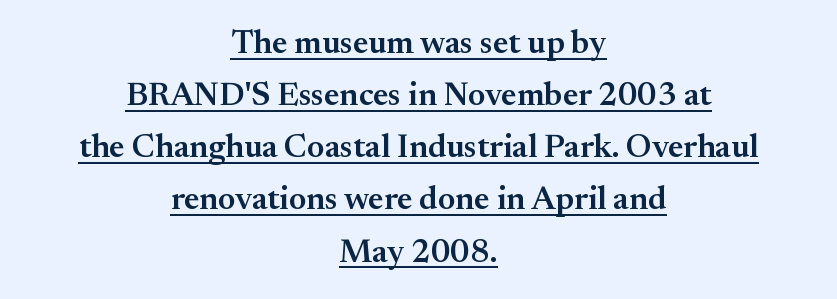
Q: Is the text bold? A: Semi-bold.
Q: Is the text italic (slanted)? A: No, it is upright.
Q: Is the typeface a serif or a sans-serif typeface? A: Serif.
Q: Is the text underlined? A: Yes.
Q: How is the paragraph aligned? A: Centered.
Q: Is the spacing between letters normal or unusually wide? A: Normal.
Q: Is the spacing between lines tight, normal or loose? A: Normal.
Q: Width (condensed, normal, or wide)? A: Normal.
Q: Stroke contrast? A: Medium.
Q: x-height? A: Small.
Q: Monospaced? A: No.
